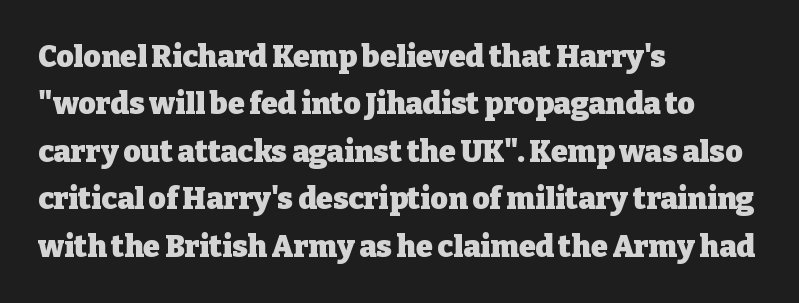
The image shows 30 px heavy serif type, upright; set left-aligned, normal line spacing (1.58x), normal letter spacing, not underlined; low stroke contrast and a medium x-height.
